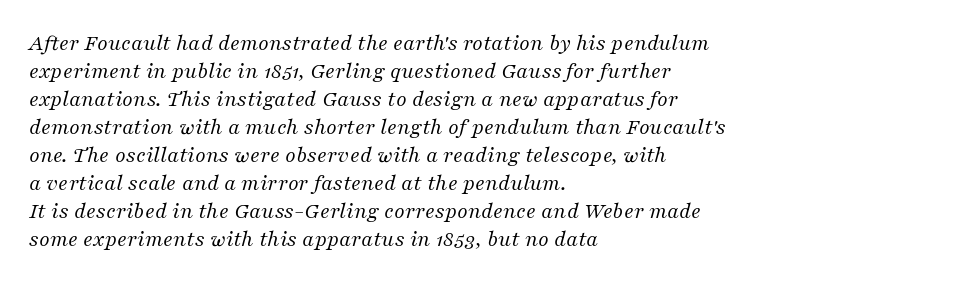
This rendering leaves character spacing at its baseline value. No letter is thick-stroked: the sample isn't bold. All the whitespace from short lines collects on the right. Rule under the text: the space is simply empty. Is the type slanted? Yes — the strokes lean at a clear angle.
